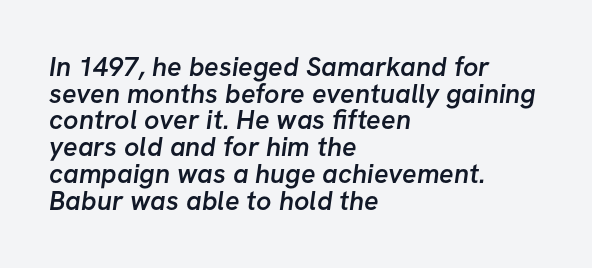
The image shows 27 px text type; set left-aligned, tight line spacing (0.99x), normal letter spacing, not underlined.
